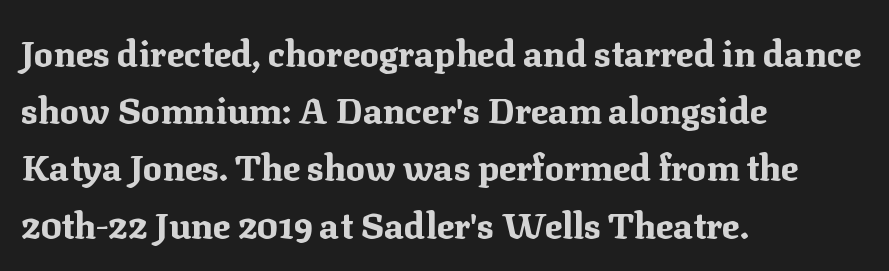
Q: Is the text bold? A: Yes.
Q: Is the text italic (slanted)? A: No, it is upright.
Q: Is the typeface a serif or a sans-serif typeface? A: Serif.
Q: Is the text underlined? A: No.
Q: How is the paragraph aligned? A: Left-aligned.
Q: Is the spacing between letters normal or unusually wide? A: Normal.
Q: Is the spacing between lines tight, normal or loose? A: Normal.
Q: Width (condensed, normal, or wide)? A: Normal.
Q: Stroke contrast? A: Medium.
Q: x-height? A: Medium.
Q: Monospaced? A: No.
